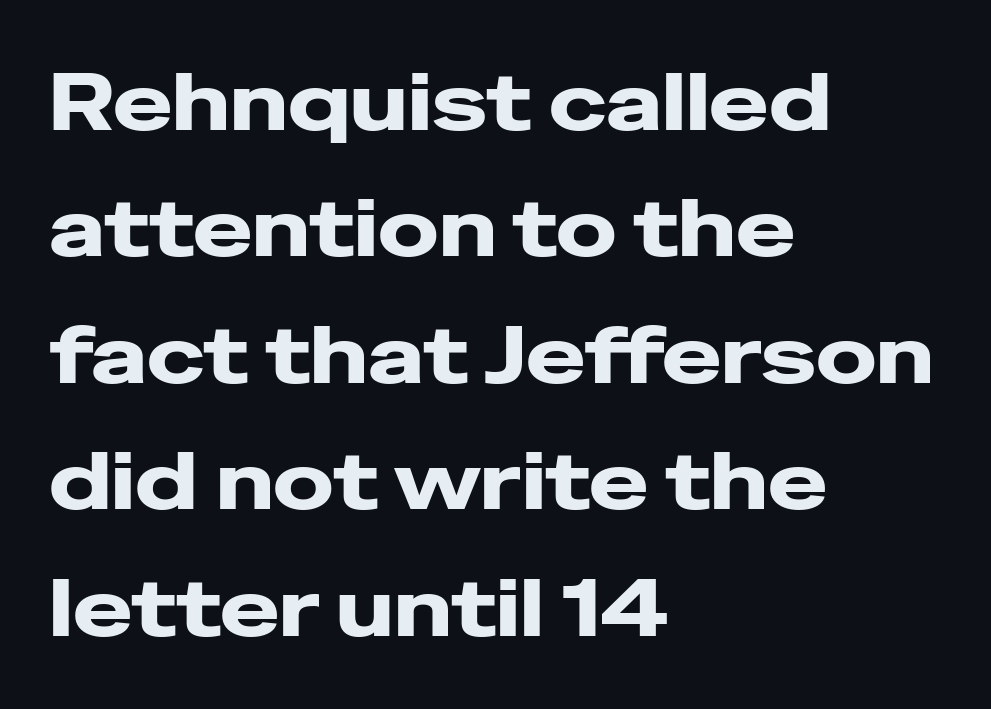
{"serif": "no", "italic": "no", "bold": "yes", "weight": "heavy", "width": "wide", "stroke_contrast": "low", "x_height": "medium", "monospaced": "no", "underline": "no", "align": "left", "line_spacing": "normal", "line_spacing_ratio": 1.58, "letter_spacing": "normal", "letter_spacing_em": 0.0, "glyph_px": 80}
